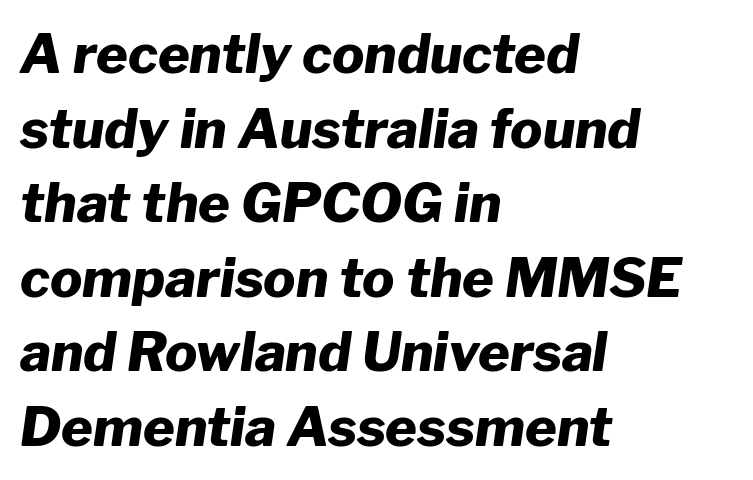
Where is the straight margin? On the left. The leading is moderate, giving the passage an even texture. Looks like regular typesetting: each glyph gets only the width it needs. Has an underline been added? It has not.
